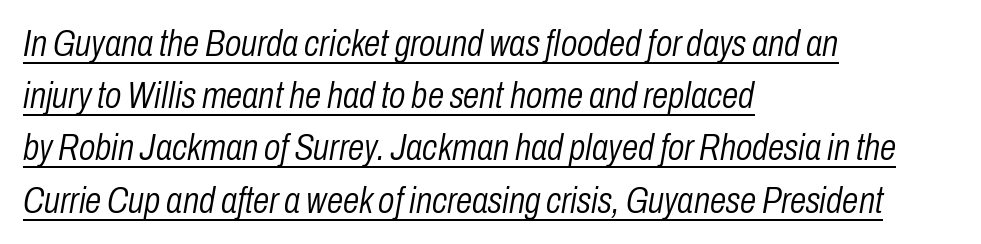
Q: Is the text bold? A: No.
Q: Is the text italic (slanted)? A: Yes, it leans right by about 10 degrees.
Q: Is the text underlined? A: Yes.
Q: How is the paragraph aligned? A: Left-aligned.
Q: Is the spacing between letters normal or unusually wide? A: Normal.
Q: Is the spacing between lines tight, normal or loose? A: Normal.
Q: Width (condensed, normal, or wide)? A: Condensed.
Q: Stroke contrast? A: Low.
Q: x-height? A: Medium.
Q: Monospaced? A: No.
